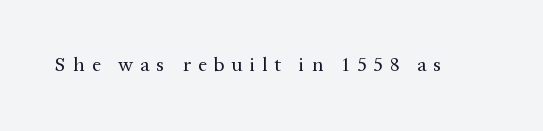
{"italic": "no", "bold": "no", "underline": "no", "letter_spacing": "wide", "letter_spacing_em": 0.35, "glyph_px": 20}
